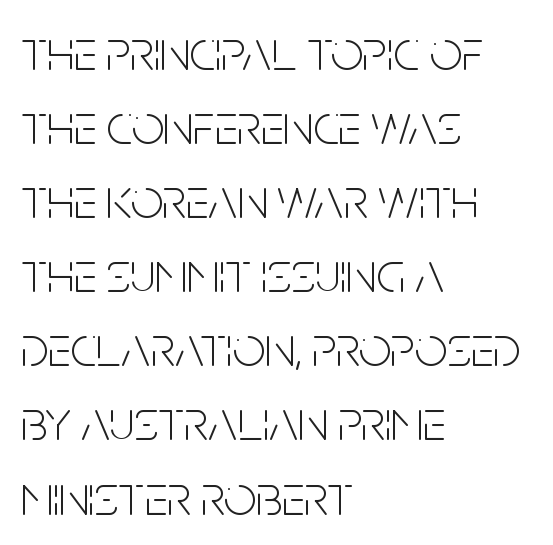
The image shows 57 px light, condensed sans-serif type, upright; set left-aligned, normal line spacing (1.3x), normal letter spacing, not underlined; low stroke contrast and a large x-height.
